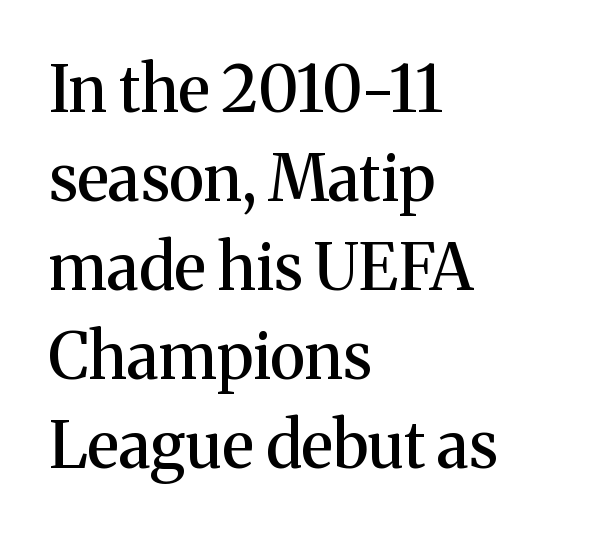
{"serif": "yes", "italic": "no", "width": "normal", "stroke_contrast": "medium", "x_height": "medium", "monospaced": "no", "underline": "no", "align": "left", "line_spacing": "normal", "line_spacing_ratio": 1.39, "letter_spacing": "normal", "letter_spacing_em": 0.0, "glyph_px": 64}
